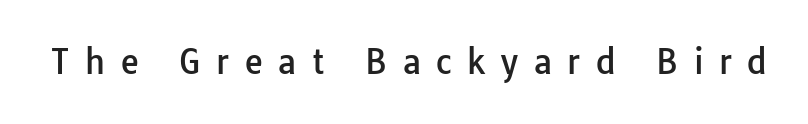
Compared with typical body copy, the letter spacing here is much looser. The specimen omits any rule beneath the text block's lines. Think of a printed novel: that variable character pitch is what you see here. It's the straight-up-and-down kind of type. The characters display no serif detailing; their extremities are plain.
